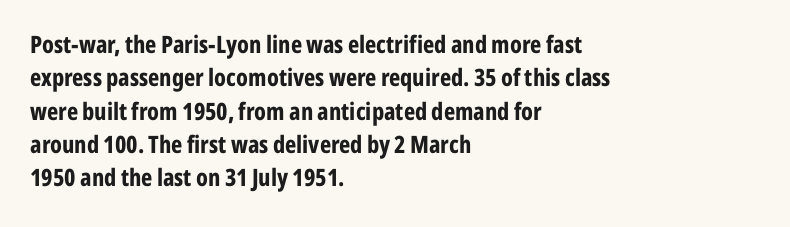
Q: Is the text bold? A: Yes.
Q: Is the text italic (slanted)? A: No, it is upright.
Q: Is the text underlined? A: No.
Q: How is the paragraph aligned? A: Left-aligned.
Q: Is the spacing between letters normal or unusually wide? A: Normal.
Q: Is the spacing between lines tight, normal or loose? A: Normal.
